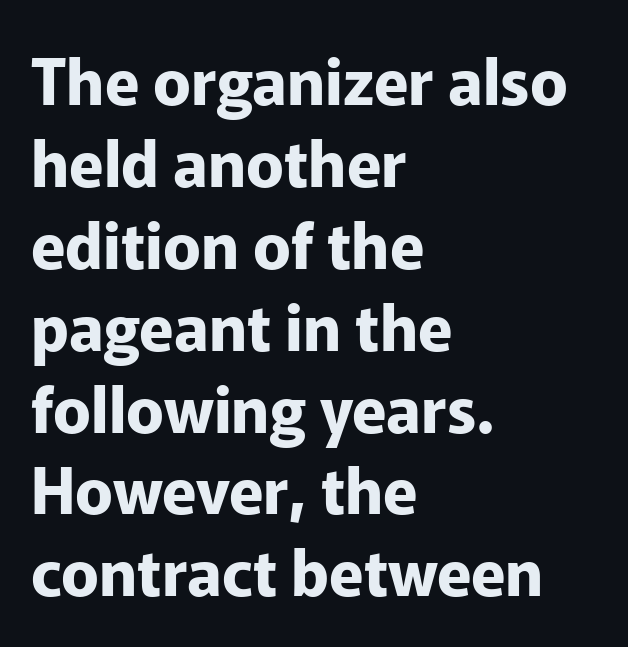
Q: Is the text bold? A: Yes.
Q: Is the text italic (slanted)? A: No, it is upright.
Q: Is the typeface a serif or a sans-serif typeface? A: Sans-serif.
Q: Is the text underlined? A: No.
Q: How is the paragraph aligned? A: Left-aligned.
Q: Is the spacing between letters normal or unusually wide? A: Normal.
Q: Is the spacing between lines tight, normal or loose? A: Normal.
Q: Width (condensed, normal, or wide)? A: Normal.
Q: Stroke contrast? A: Low.
Q: x-height? A: Medium.
Q: Monospaced? A: No.
